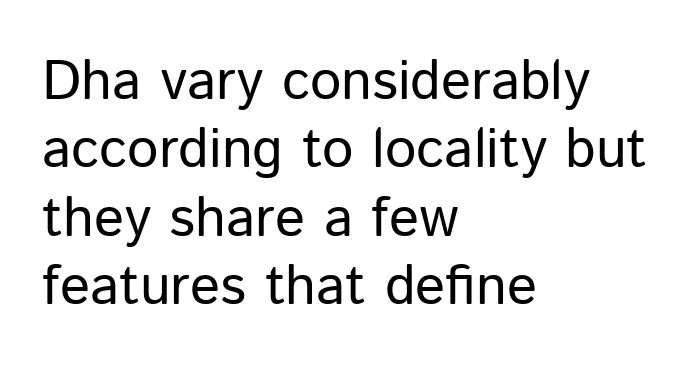
The image shows 56 px regular-weight sans-serif type, upright; set left-aligned, line spacing 1.22x, normal letter spacing, not underlined; low stroke contrast and a medium x-height.
